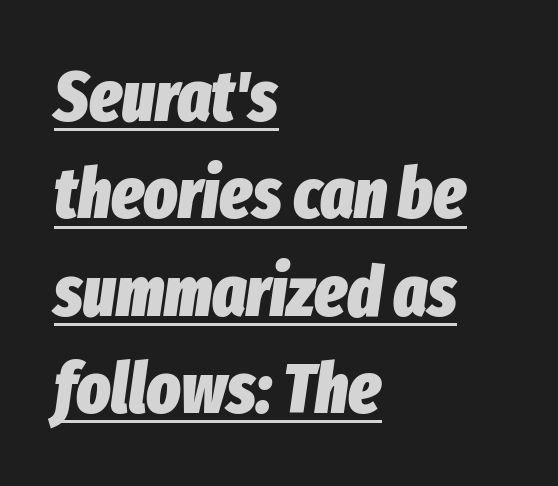
Q: Is the text bold? A: Yes.
Q: Is the text italic (slanted)? A: Yes, it leans right by about 8 degrees.
Q: Is the text underlined? A: Yes.
Q: How is the paragraph aligned? A: Left-aligned.
Q: Is the spacing between letters normal or unusually wide? A: Normal.
Q: Is the spacing between lines tight, normal or loose? A: Normal.
Q: Width (condensed, normal, or wide)? A: Condensed.
Q: Stroke contrast? A: Low.
Q: x-height? A: Medium.
Q: Monospaced? A: No.
